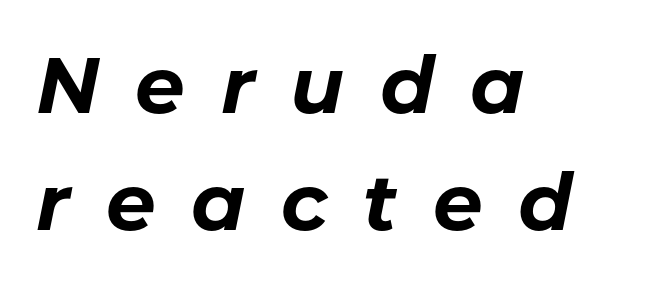
Q: Is the text bold? A: Yes.
Q: Is the text italic (slanted)? A: Yes, it leans right by about 11 degrees.
Q: Is the text underlined? A: No.
Q: How is the paragraph aligned? A: Left-aligned.
Q: Is the spacing between letters normal or unusually wide? A: Unusually wide.
Q: Is the spacing between lines tight, normal or loose? A: Normal.
Q: Width (condensed, normal, or wide)? A: Normal.
Q: Stroke contrast? A: Low.
Q: x-height? A: Medium.
Q: Monospaced? A: No.
